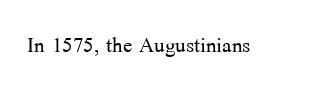
{"serif": "yes", "italic": "no", "bold": "no", "weight": "light", "width": "normal", "stroke_contrast": "medium", "x_height": "medium", "monospaced": "no", "underline": "no", "letter_spacing": "normal", "letter_spacing_em": 0.0, "glyph_px": 28}
